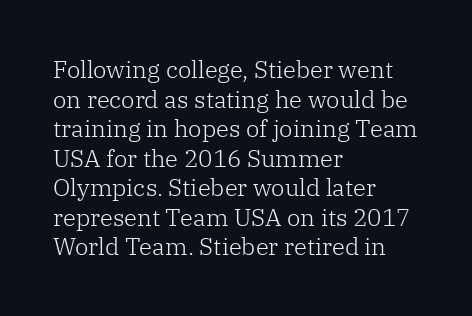
Q: Is the text bold? A: No.
Q: Is the text italic (slanted)? A: No, it is upright.
Q: Is the text underlined? A: No.
Q: How is the paragraph aligned? A: Left-aligned.
Q: Is the spacing between letters normal or unusually wide? A: Normal.
